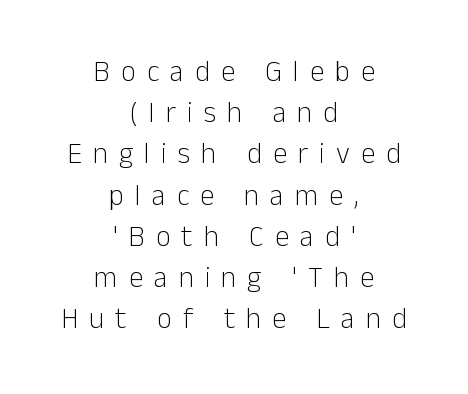
The letters advance in unequal steps, a hallmark of proportional type. Caption: face not bold, strokes unweighted. Short and long lines alike share a common midpoint. Leading: standard. Students, note that the glyphs here are deliberately spaced far apart.
